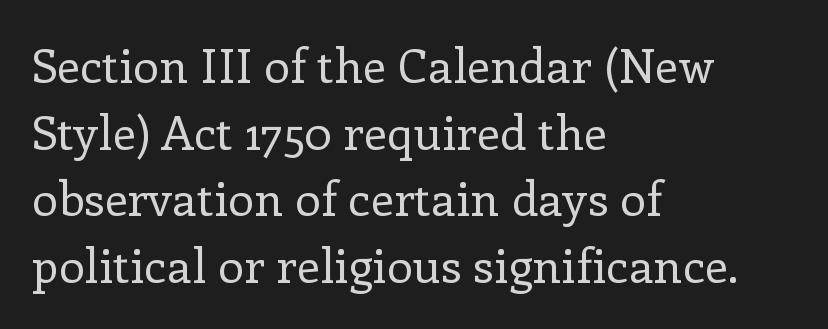
Q: Is the text bold? A: No.
Q: Is the text italic (slanted)? A: No, it is upright.
Q: Is the typeface a serif or a sans-serif typeface? A: Serif.
Q: Is the text underlined? A: No.
Q: How is the paragraph aligned? A: Left-aligned.
Q: Is the spacing between letters normal or unusually wide? A: Normal.
Q: Is the spacing between lines tight, normal or loose? A: Normal.
Q: Width (condensed, normal, or wide)? A: Normal.
Q: Stroke contrast? A: Low.
Q: x-height? A: Medium.
Q: Monospaced? A: No.
